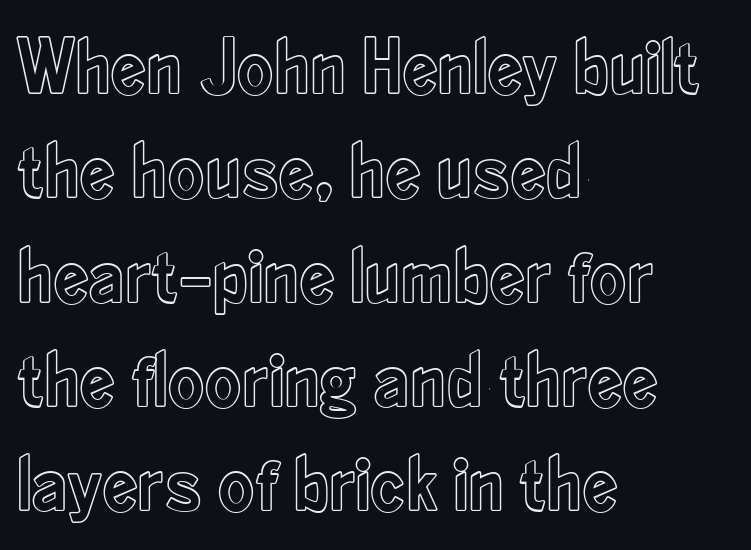
Character widths vary here, with narrow letters taking less room than wide ones. Descender tails drop into unmarked territory. The tracking reads as untouched default to a designer's eye. Is there much room between lines? A standard amount, neither cramped nor airy. Nope, not italic — everything's standing straight.
